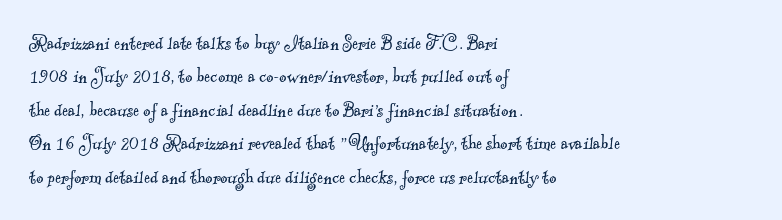
{"bold": "no", "underline": "no", "align": "left", "line_spacing": "normal", "line_spacing_ratio": 1.52, "letter_spacing": "normal", "letter_spacing_em": 0.0, "glyph_px": 22}
